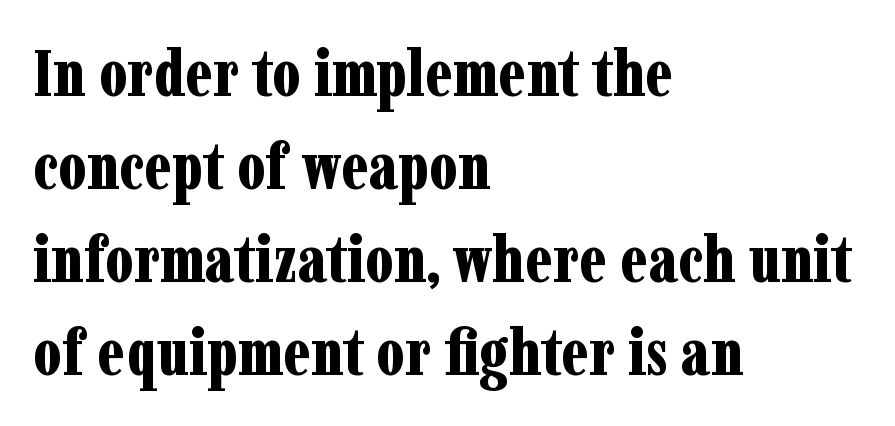
{"serif": "yes", "italic": "no", "bold": "yes", "weight": "bold", "width": "condensed", "stroke_contrast": "low", "x_height": "medium", "monospaced": "no", "underline": "no", "align": "left", "line_spacing": "normal", "line_spacing_ratio": 1.41, "letter_spacing": "normal", "letter_spacing_em": 0.0, "glyph_px": 66}
